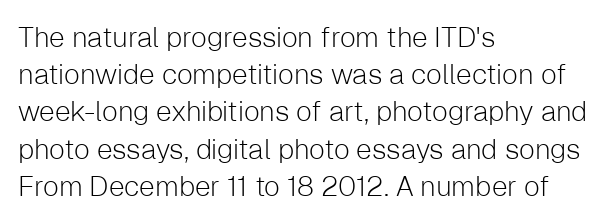
Q: Is the text bold? A: No.
Q: Is the text italic (slanted)? A: No, it is upright.
Q: Is the typeface a serif or a sans-serif typeface? A: Sans-serif.
Q: Is the text underlined? A: No.
Q: How is the paragraph aligned? A: Left-aligned.
Q: Is the spacing between letters normal or unusually wide? A: Normal.
Q: Is the spacing between lines tight, normal or loose? A: Normal.
Q: Width (condensed, normal, or wide)? A: Normal.
Q: Stroke contrast? A: Low.
Q: x-height? A: Medium.
Q: Monospaced? A: No.
